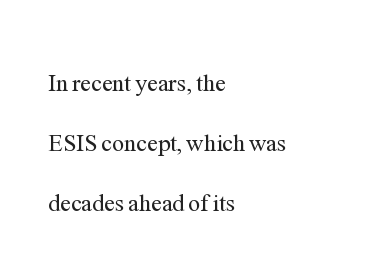
The strokes are not fattened; the text isn't bold. The vertical gap from one line to the next is large. This sample is left-justified, so line endings fall wherever the words run out. Letters rest on an invisible, unmarked baseline. This sample uses an upright cut, with every glyph sitting square on the baseline. Tracking value appears to be zero — textbook default spacing.
